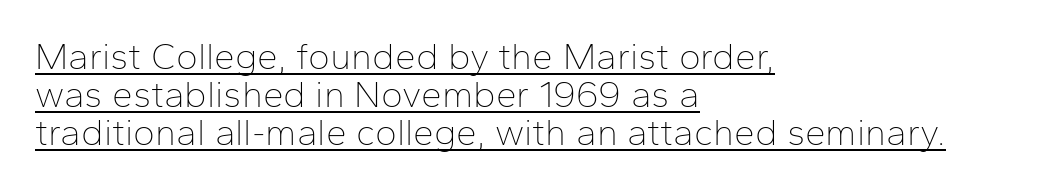
{"serif": "no", "italic": "no", "bold": "no", "weight": "thin", "width": "normal", "stroke_contrast": "low", "x_height": "medium", "monospaced": "no", "underline": "yes", "align": "left", "line_spacing": "tight", "line_spacing_ratio": 1.03, "letter_spacing": "normal", "letter_spacing_em": 0.0, "glyph_px": 37}
